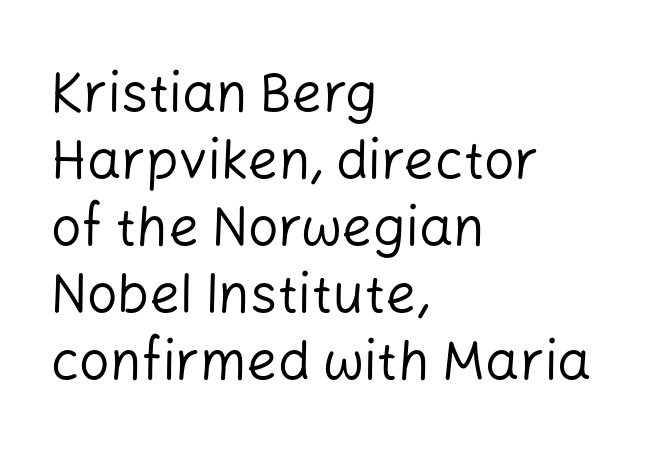
Look at the tracking — it's just the regular setting, nothing added. All the whitespace from short lines collects on the right. The font's upright variant was chosen for this text. Does the type have serifs? No, each stem ends abruptly.
